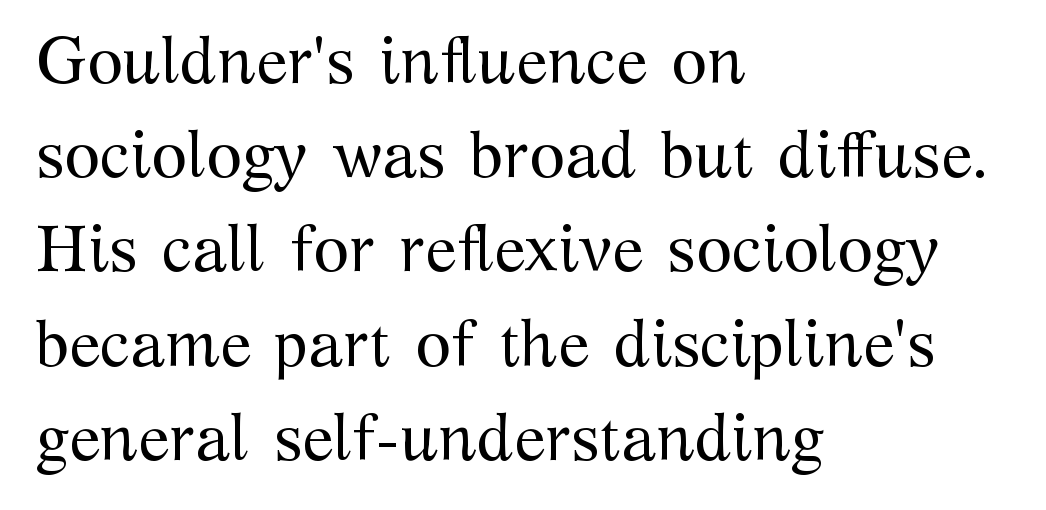
Q: Is the text bold? A: No.
Q: Is the text italic (slanted)? A: No, it is upright.
Q: Is the typeface a serif or a sans-serif typeface? A: Serif.
Q: Is the text underlined? A: No.
Q: How is the paragraph aligned? A: Left-aligned.
Q: Is the spacing between letters normal or unusually wide? A: Normal.
Q: Is the spacing between lines tight, normal or loose? A: Normal.
Q: Width (condensed, normal, or wide)? A: Normal.
Q: Stroke contrast? A: Medium.
Q: x-height? A: Medium.
Q: Monospaced? A: No.
